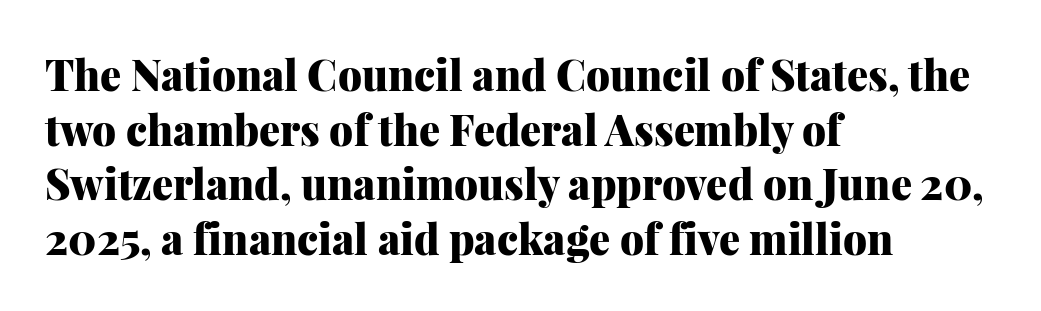
The rendering shows small feet on the letterforms — a serif design. Pretty heavy lettering here — definitely bold. Is there any slant? The stems are plumb. The text block is weighted toward the left margin, trailing off unevenly rightward. Students, observe: this is what conventionally led text looks like.
